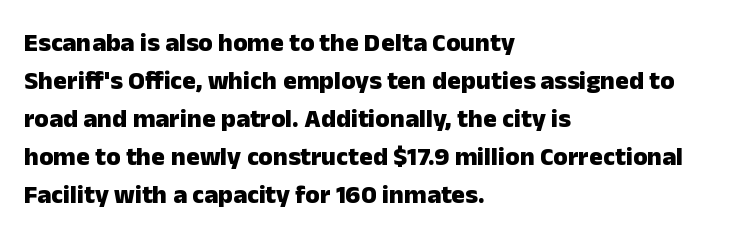
The image shows 26 px bold type, upright; set left-aligned, normal line spacing (1.46x), normal letter spacing, not underlined.
